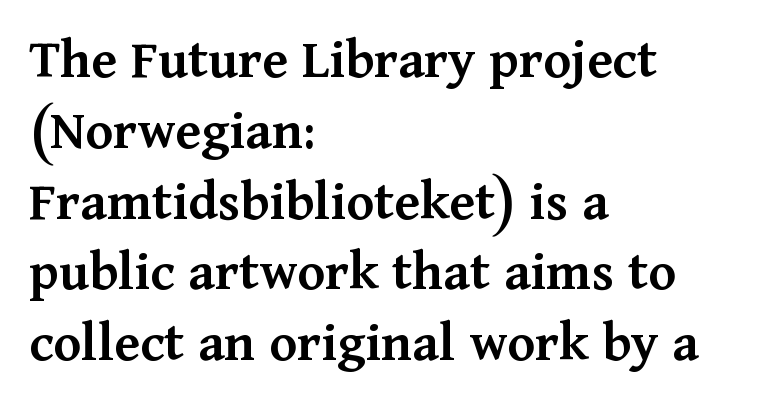
{"serif": "yes", "italic": "no", "bold": "semi", "weight": "semibold", "width": "normal", "stroke_contrast": "medium", "x_height": "medium", "monospaced": "no", "underline": "no", "align": "left", "line_spacing_ratio": 1.22, "letter_spacing": "normal", "letter_spacing_em": 0.0, "glyph_px": 58}
